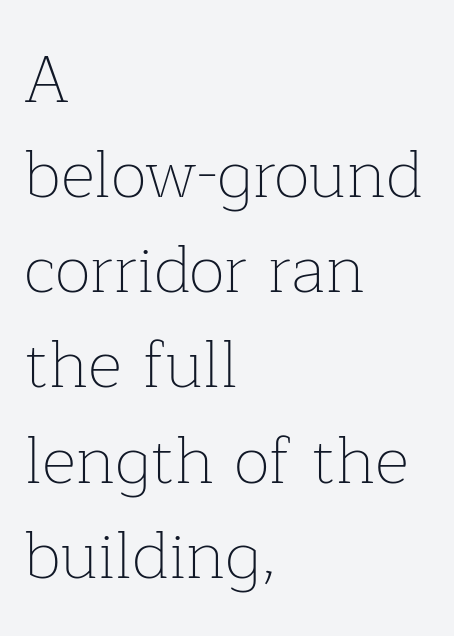
The image shows 67 px thin serif type, upright; set left-aligned, normal line spacing (1.42x), normal letter spacing, not underlined; low stroke contrast and a medium x-height.
